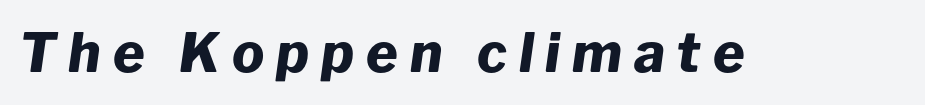
Bare-footed words on every line. Is this a fixed-width face? No — the glyphs have proportional, varying widths. The passage shown is emphatically bold. Would a proofreader flag this as italicized? Yes. Caption: expanded tracking, letters set apart.
